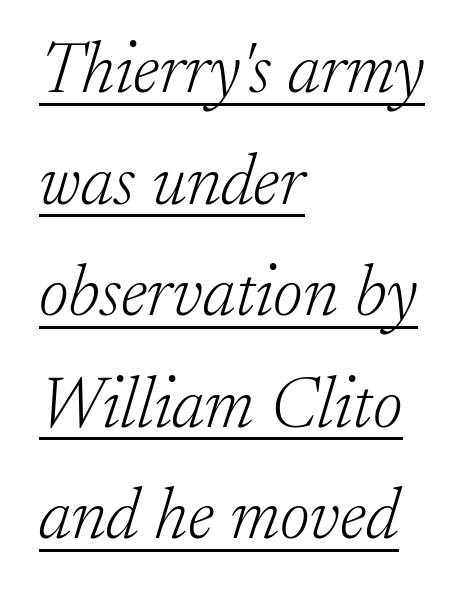
Every character sits at an angle, as italics do. Each letter keeps its own natural width here, so spacing adapts to shape. Leading: standard. Words appear dense and cohesive because spacing is normal. The lettering is marked with a stroke running underneath it. No chunkiness to these letters — they're not bold.
